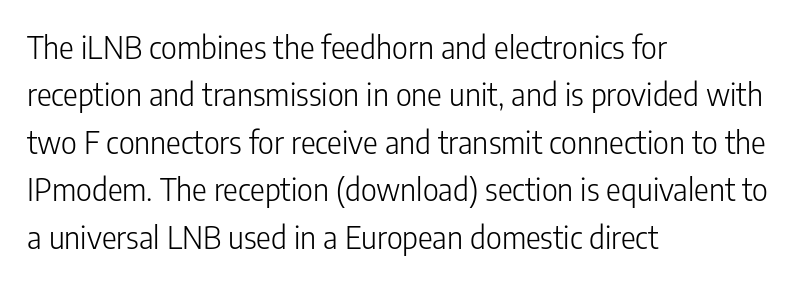
Q: Is the text bold? A: No.
Q: Is the text italic (slanted)? A: No, it is upright.
Q: Is the typeface a serif or a sans-serif typeface? A: Sans-serif.
Q: Is the text underlined? A: No.
Q: How is the paragraph aligned? A: Left-aligned.
Q: Is the spacing between letters normal or unusually wide? A: Normal.
Q: Is the spacing between lines tight, normal or loose? A: Normal.
Q: Width (condensed, normal, or wide)? A: Condensed.
Q: Stroke contrast? A: Low.
Q: x-height? A: Medium.
Q: Monospaced? A: No.
